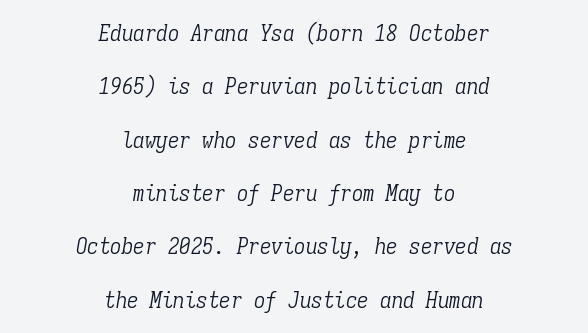
{"italic": "yes", "lean": "right", "slant_degrees": 9, "bold": "no", "underline": "no", "align": "center", "line_spacing": "loose", "line_spacing_ratio": 2.32, "letter_spacing": "normal", "letter_spacing_em": 0.0, "glyph_px": 23}
